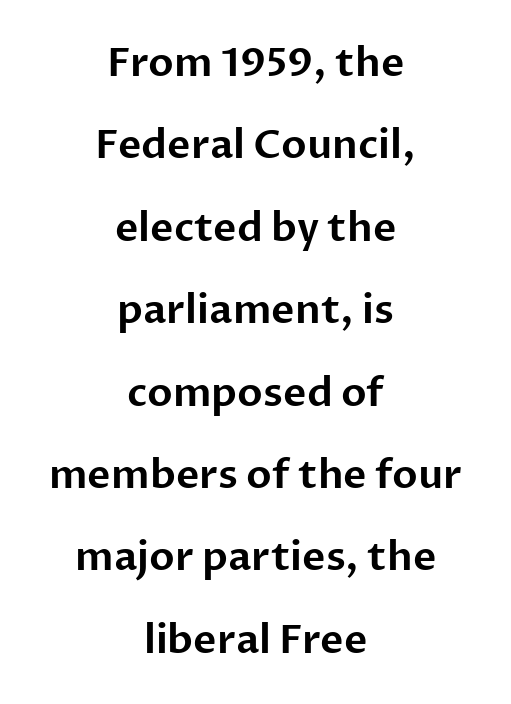
The image shows 40 px sans-serif type, upright; set centered, loose line spacing (2.06x), normal letter spacing, not underlined; low stroke contrast and a medium x-height.
